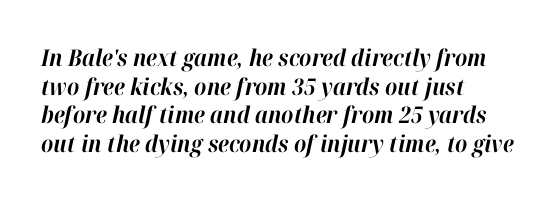
Is the block centered? No — it sits flush against the left margin. The area under the type is left untouched. Emphasis by weight is at full strength: bold. Would a proofreader flag this as italicized? Yes. The letters sit at their default tracking, neither squeezed nor spread.
